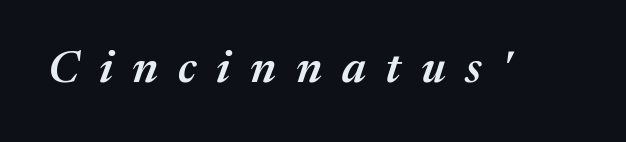
{"italic": "yes", "lean": "right", "slant_degrees": 17, "bold": "semi", "weight": "semibold", "width": "normal", "stroke_contrast": "medium", "x_height": "medium", "monospaced": "no", "underline": "no", "letter_spacing": "wide", "letter_spacing_em": 0.44, "glyph_px": 45}
